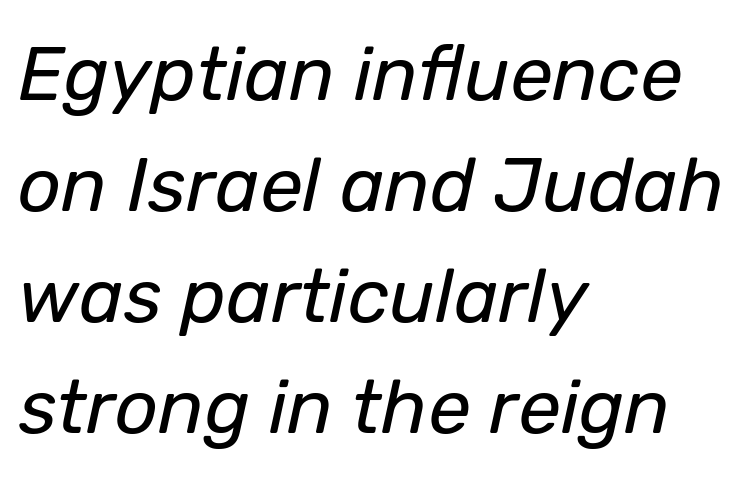
Caption: standard tracking, unaltered. Glance below the letters and you will spot only blank space. Every row of glyphs begins at an identical x-position on the left. The rendering applies a slant to the glyphs.
